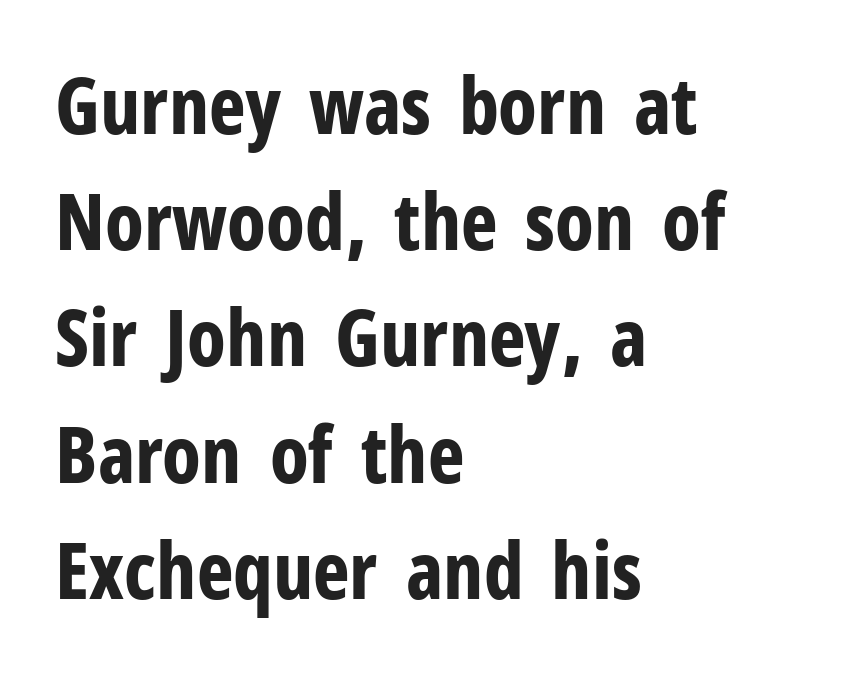
These words are printed bold, with thick strokes throughout. Letterform terminals end flat and unadorned throughout the passage. Line beginnings align vertically; line endings do not. You could call the tracking neutral — neither tight nor loose. This sample keeps an unexceptional amount of space between lines. Designer's note — italics off, roman on.
